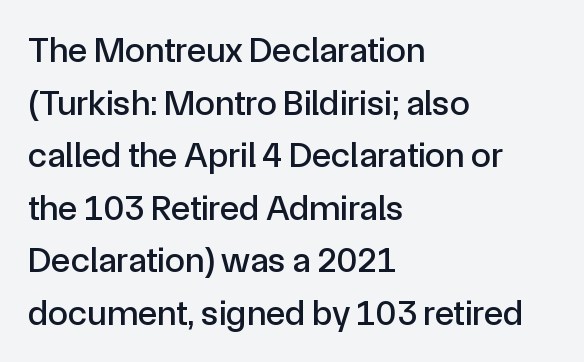
The image shows 36 px sans-serif type, upright; set left-aligned, normal line spacing (1.46x), normal letter spacing, not underlined; a medium x-height.
